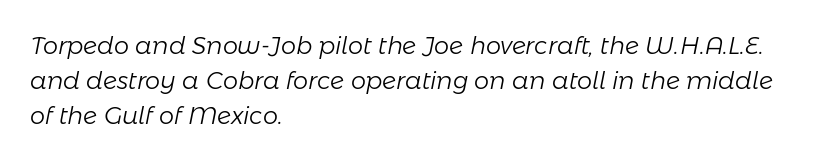
Slanted lettering throughout. Line starts are locked; line ends wander. The block of text has a typical density, with ordinary space between rows. Nobody drew a line under any word here. Weight: not bold — regular or lighter. Inter-character spacing is left at the font's built-in metrics.
